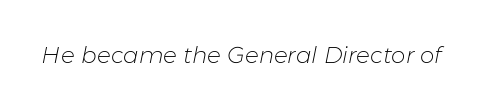
Q: Is the text bold? A: No.
Q: Is the text italic (slanted)? A: Yes, it leans right by about 11 degrees.
Q: Is the text underlined? A: No.
Q: Is the spacing between letters normal or unusually wide? A: Normal.
